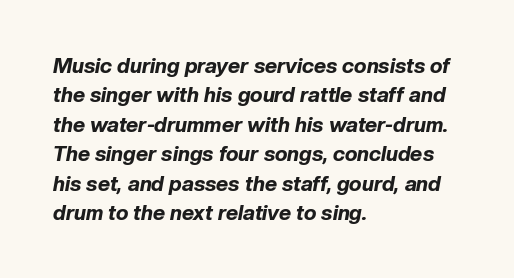
The image shows 21 px bold type, italic (leaning right); set left-aligned, normal line spacing (1.4x), normal letter spacing, not underlined.
